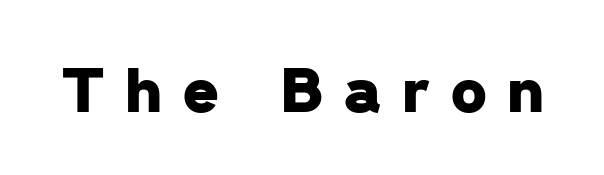
Q: Is the text bold? A: Yes.
Q: Is the typeface a serif or a sans-serif typeface? A: Sans-serif.
Q: Is the text underlined? A: No.
Q: Is the spacing between letters normal or unusually wide? A: Unusually wide.
Q: Width (condensed, normal, or wide)? A: Normal.
Q: Stroke contrast? A: Low.
Q: x-height? A: Medium.
Q: Monospaced? A: No.
